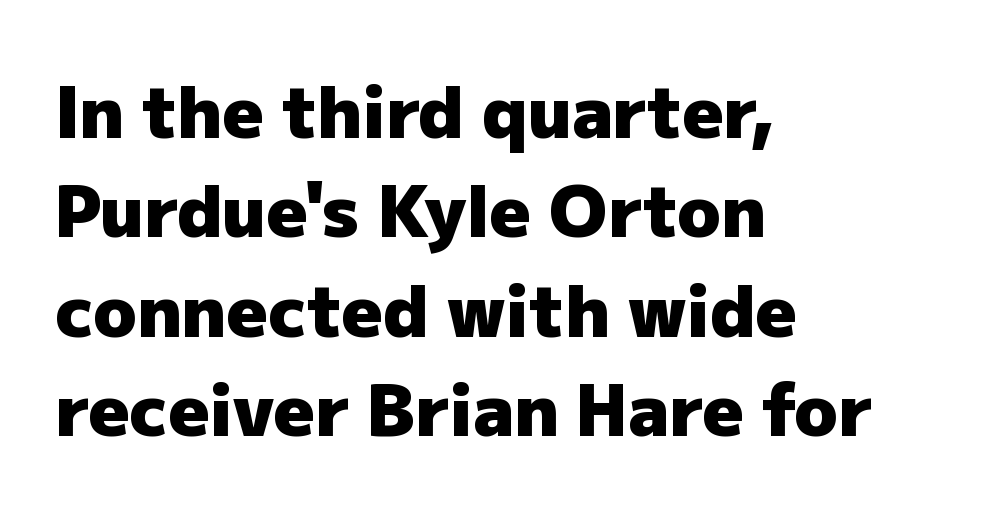
The rendering keeps characters at their native spacing. If you drew a ruler down the left edge, every line would touch it. The strip under each line holds only bare page. Each letter's strokes conclude bluntly, with no projecting serifs.
